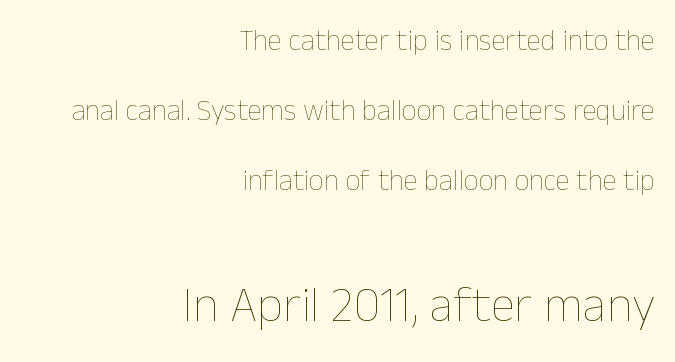
Q: Is the text bold? A: No.
Q: Is the text italic (slanted)? A: No, it is upright.
Q: Is the text underlined? A: No.
Q: How is the paragraph aligned? A: Right-aligned.
Q: Is the spacing between letters normal or unusually wide? A: Normal.
Q: Is the spacing between lines tight, normal or loose? A: Loose.
Q: Which block of text is set in a larger size, the first (top) or the second (bottom)? A: The second (bottom) one.
Q: Width (condensed, normal, or wide)? A: Normal.
Q: Stroke contrast? A: Low.
Q: x-height? A: Medium.
Q: Monospaced? A: No.
